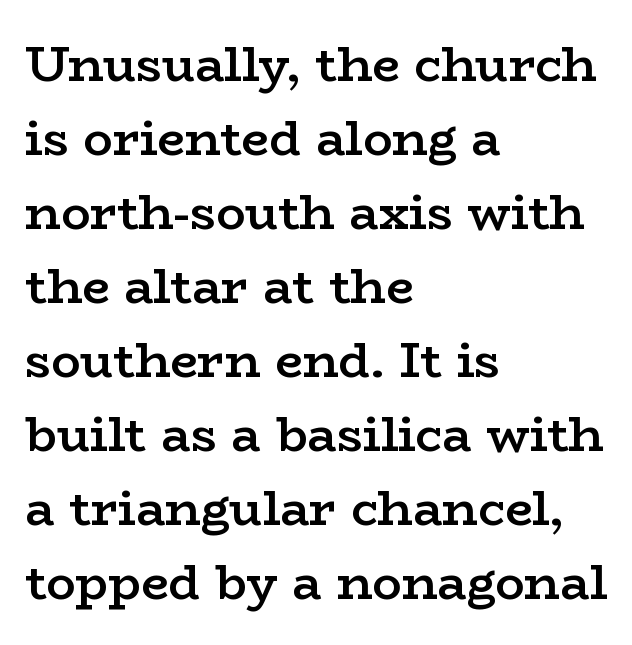
Q: Is the text bold? A: Semi-bold.
Q: Is the text italic (slanted)? A: No, it is upright.
Q: Is the typeface a serif or a sans-serif typeface? A: Serif.
Q: Is the text underlined? A: No.
Q: How is the paragraph aligned? A: Left-aligned.
Q: Is the spacing between letters normal or unusually wide? A: Normal.
Q: Is the spacing between lines tight, normal or loose? A: Normal.
Q: Width (condensed, normal, or wide)? A: Wide.
Q: Stroke contrast? A: Low.
Q: x-height? A: Medium.
Q: Monospaced? A: No.
